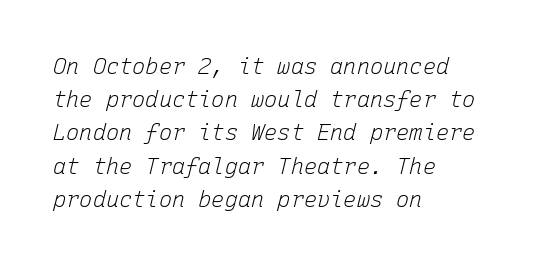
{"italic": "yes", "lean": "right", "slant_degrees": 15, "bold": "no", "underline": "no", "align": "left", "line_spacing": "normal", "line_spacing_ratio": 1.51, "letter_spacing": "normal", "letter_spacing_em": 0.0, "glyph_px": 22}
